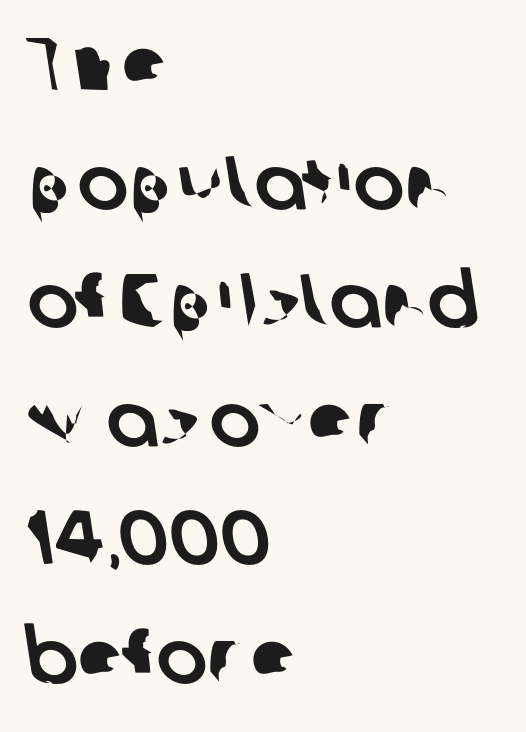
Q: Is the typeface a serif or a sans-serif typeface? A: Sans-serif.
Q: Is the text underlined? A: No.
Q: How is the paragraph aligned? A: Left-aligned.
Q: Is the spacing between letters normal or unusually wide? A: Normal.
Q: Is the spacing between lines tight, normal or loose? A: Normal.
Q: Width (condensed, normal, or wide)? A: Normal.
Q: Stroke contrast? A: Low.
Q: x-height? A: Medium.
Q: Monospaced? A: No.
